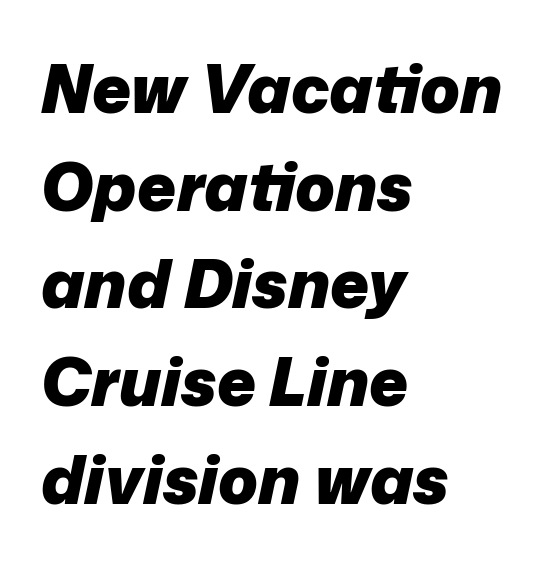
{"italic": "yes", "lean": "right", "slant_degrees": 12, "bold": "yes", "weight": "heavy", "width": "normal", "stroke_contrast": "low", "x_height": "medium", "monospaced": "no", "underline": "no", "align": "left", "line_spacing": "normal", "line_spacing_ratio": 1.48, "letter_spacing": "normal", "letter_spacing_em": 0.0, "glyph_px": 66}
